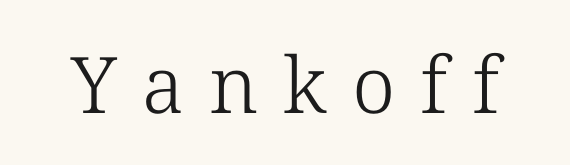
Q: Is the text bold? A: No.
Q: Is the text italic (slanted)? A: No, it is upright.
Q: Is the typeface a serif or a sans-serif typeface? A: Serif.
Q: Is the text underlined? A: No.
Q: Is the spacing between letters normal or unusually wide? A: Unusually wide.
Q: Width (condensed, normal, or wide)? A: Normal.
Q: Stroke contrast? A: Low.
Q: x-height? A: Medium.
Q: Monospaced? A: No.
